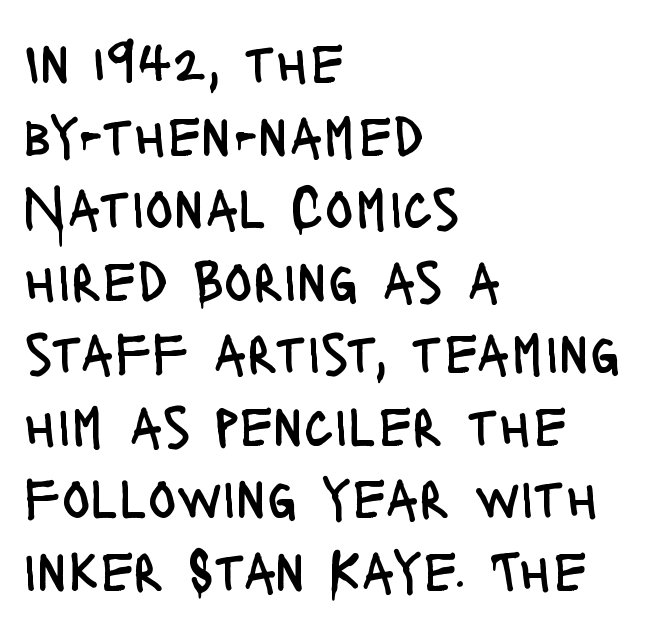
The image shows 59 px regular-weight, condensed sans-serif type, upright; set left-aligned, line spacing 1.23x, normal letter spacing, not underlined; low stroke contrast and a large x-height.
